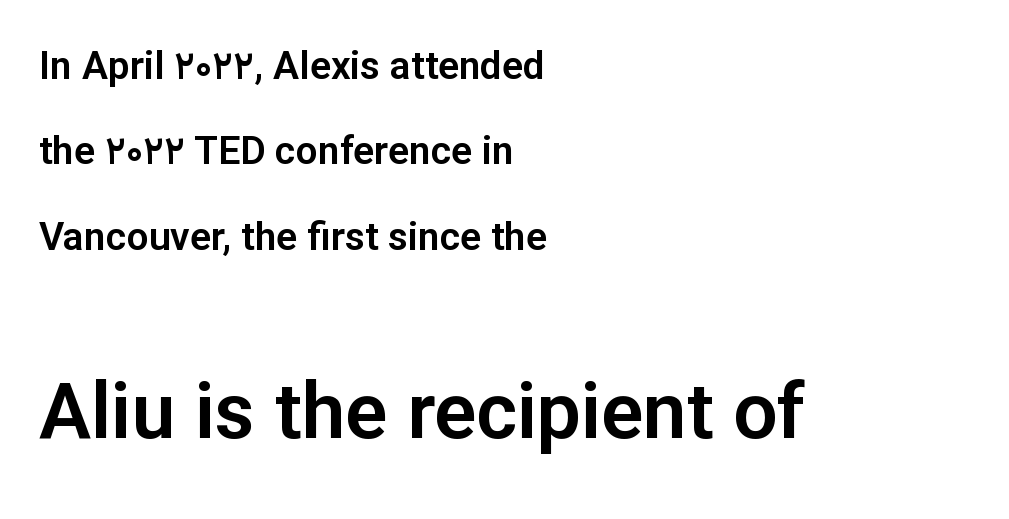
{"serif": "no", "italic": "no", "width": "normal", "stroke_contrast": "low", "x_height": "medium", "monospaced": "no", "underline": "no", "align": "left", "line_spacing": "loose", "line_spacing_ratio": 2.19, "letter_spacing": "normal", "letter_spacing_em": 0.0, "larger_block": "second", "size_ratio": 2.0, "glyph_px": 78}
